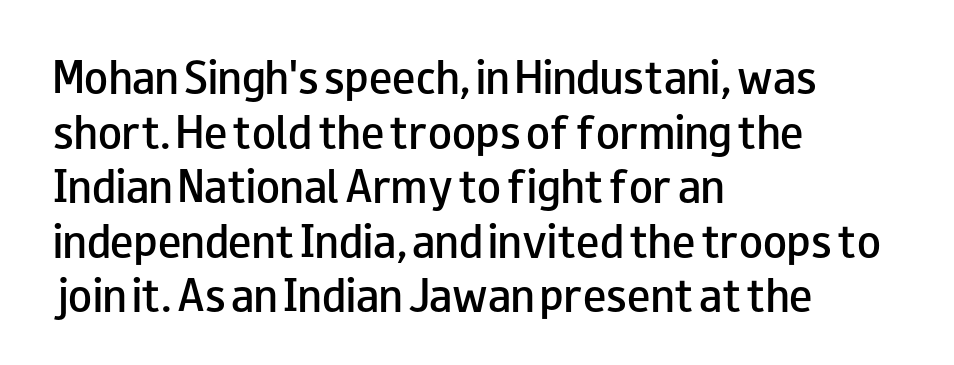
Q: Is the text bold? A: Semi-bold.
Q: Is the text italic (slanted)? A: No, it is upright.
Q: Is the typeface a serif or a sans-serif typeface? A: Sans-serif.
Q: Is the text underlined? A: No.
Q: How is the paragraph aligned? A: Left-aligned.
Q: Is the spacing between letters normal or unusually wide? A: Normal.
Q: Is the spacing between lines tight, normal or loose? A: Normal.
Q: Width (condensed, normal, or wide)? A: Wide.
Q: Stroke contrast? A: Low.
Q: x-height? A: Small.
Q: Monospaced? A: No.
